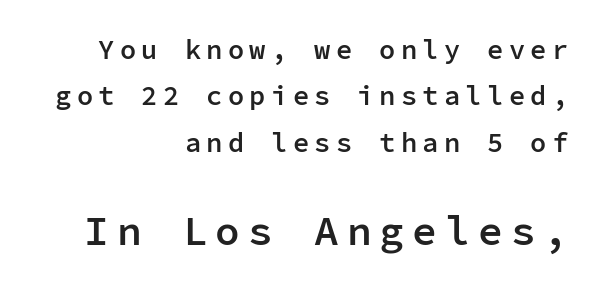
Q: Is the text bold? A: Semi-bold.
Q: Is the text italic (slanted)? A: No, it is upright.
Q: Is the typeface a serif or a sans-serif typeface? A: Sans-serif.
Q: Is the text underlined? A: No.
Q: How is the paragraph aligned? A: Right-aligned.
Q: Is the spacing between letters normal or unusually wide? A: Unusually wide.
Q: Which block of text is set in a larger size, the first (top) or the second (bottom)? A: The second (bottom) one.
Q: Width (condensed, normal, or wide)? A: Normal.
Q: Stroke contrast? A: Low.
Q: x-height? A: Medium.
Q: Monospaced? A: Yes.
